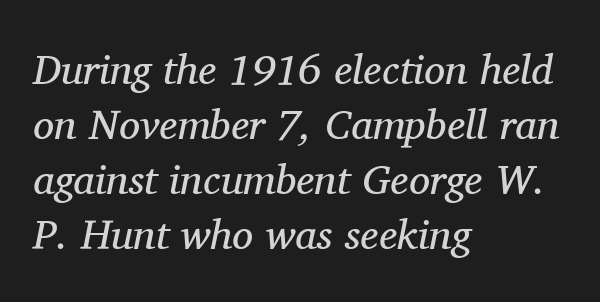
Leftover space on each line is placed entirely after the last word. This sample uses plain, unmodified letter spacing. Is this a sans? No — the strokes have serifs. The lines sit at an ordinary, default distance from one another. Note the varied advance widths — an 'i' is clearly narrower than an 'm'. No word sits above an underline.
